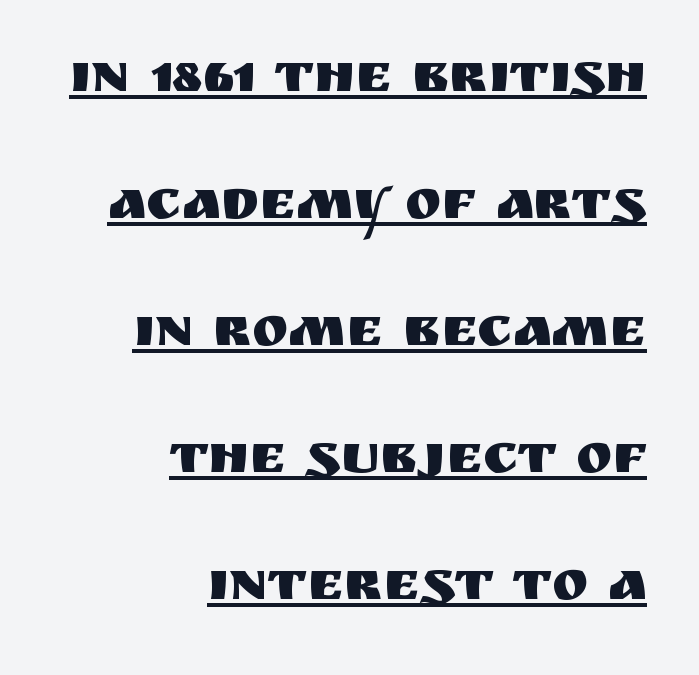
Q: Is the text italic (slanted)? A: No, it is upright.
Q: Is the typeface a serif or a sans-serif typeface? A: Sans-serif.
Q: Is the text underlined? A: Yes.
Q: How is the paragraph aligned? A: Right-aligned.
Q: Is the spacing between letters normal or unusually wide? A: Normal.
Q: Is the spacing between lines tight, normal or loose? A: Loose.
Q: Width (condensed, normal, or wide)? A: Normal.
Q: Stroke contrast? A: Medium.
Q: x-height? A: Large.
Q: Monospaced? A: No.
